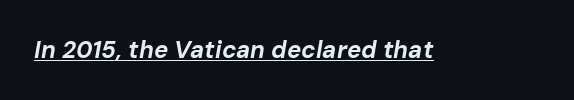
Q: Is the text bold? A: Yes.
Q: Is the text italic (slanted)? A: Yes, it leans right by about 10 degrees.
Q: Is the text underlined? A: Yes.
Q: Is the spacing between letters normal or unusually wide? A: Normal.
